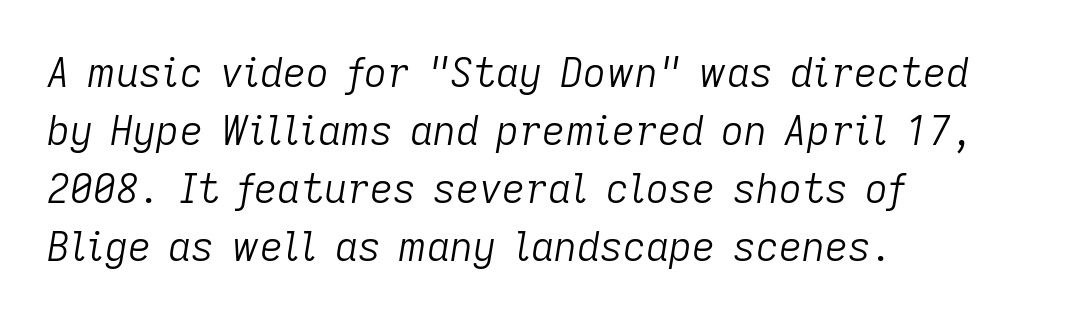
The image shows 40 px light type, italic (leaning right); set left-aligned, normal line spacing (1.45x), normal letter spacing, not underlined; low stroke contrast and a medium x-height.
